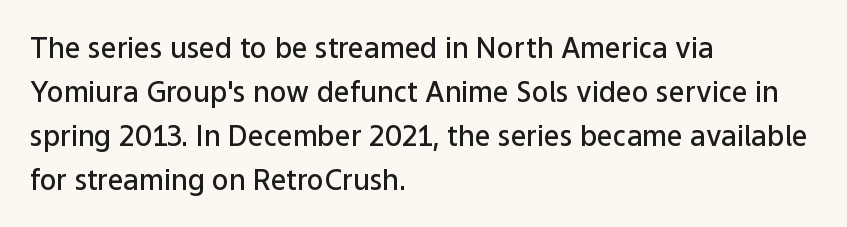
Q: Is the text bold? A: Semi-bold.
Q: Is the text italic (slanted)? A: No, it is upright.
Q: Is the typeface a serif or a sans-serif typeface? A: Sans-serif.
Q: Is the text underlined? A: No.
Q: How is the paragraph aligned? A: Left-aligned.
Q: Is the spacing between letters normal or unusually wide? A: Normal.
Q: Is the spacing between lines tight, normal or loose? A: Normal.
Q: Width (condensed, normal, or wide)? A: Normal.
Q: Stroke contrast? A: Low.
Q: x-height? A: Medium.
Q: Monospaced? A: No.
